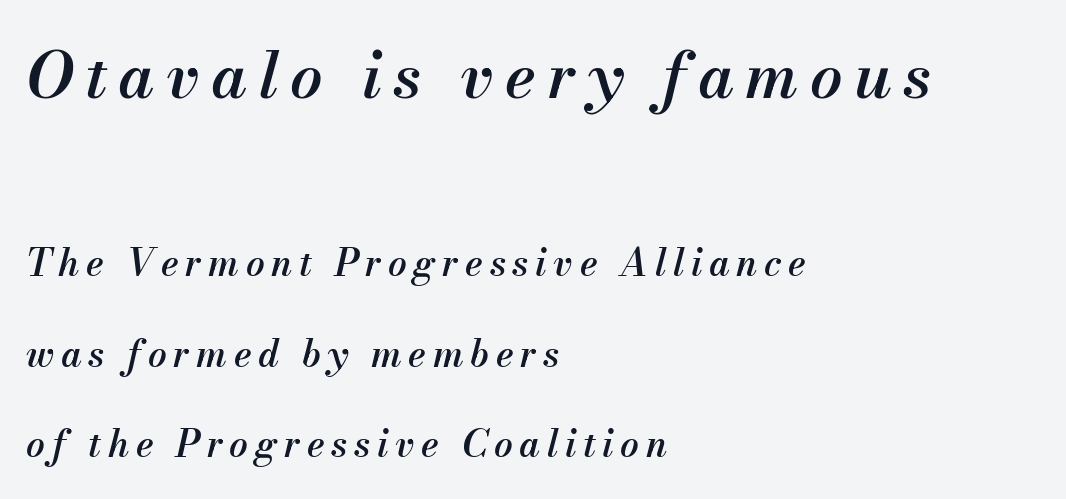
Q: Is the text bold? A: Semi-bold.
Q: Is the text italic (slanted)? A: Yes, it leans right by about 13 degrees.
Q: Is the text underlined? A: No.
Q: How is the paragraph aligned? A: Left-aligned.
Q: Is the spacing between lines tight, normal or loose? A: Loose.
Q: Which block of text is set in a larger size, the first (top) or the second (bottom)? A: The first (top) one.
Q: Width (condensed, normal, or wide)? A: Normal.
Q: Stroke contrast? A: Medium.
Q: x-height? A: Small.
Q: Monospaced? A: No.
